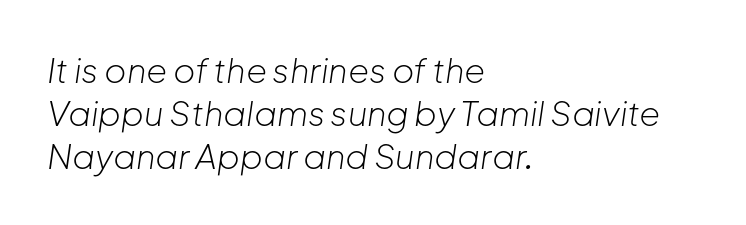
Q: Is the text bold? A: No.
Q: Is the text italic (slanted)? A: Yes, it leans right by about 8 degrees.
Q: Is the text underlined? A: No.
Q: How is the paragraph aligned? A: Left-aligned.
Q: Is the spacing between letters normal or unusually wide? A: Normal.
Q: Is the spacing between lines tight, normal or loose? A: Normal.
Q: Width (condensed, normal, or wide)? A: Normal.
Q: Stroke contrast? A: Low.
Q: x-height? A: Medium.
Q: Monospaced? A: No.
